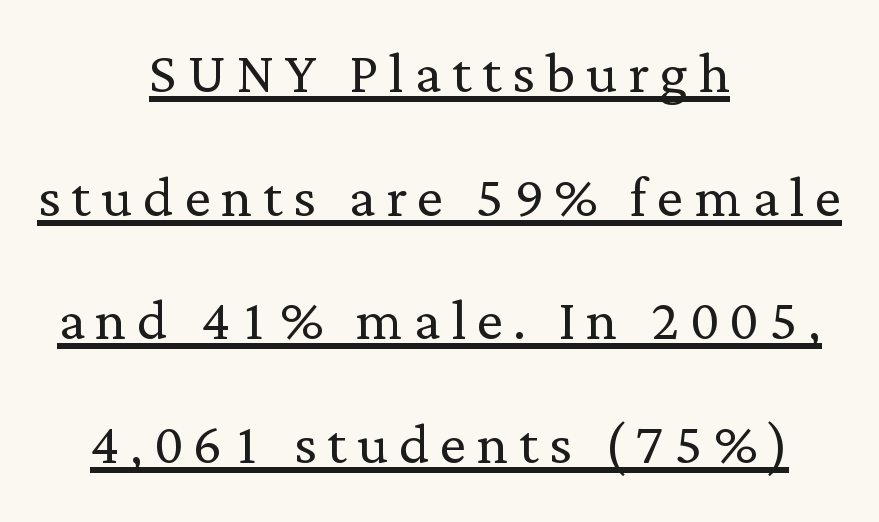
The image shows 74 px light serif type, upright; set centered, normal line spacing (1.67x), underlined; low stroke contrast and a medium x-height.
